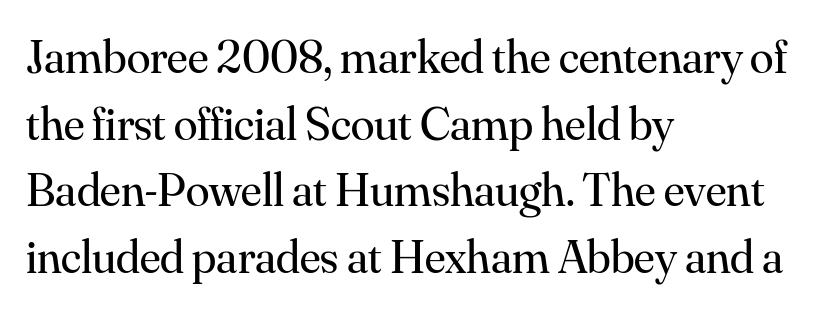
{"serif": "yes", "italic": "no", "bold": "no", "weight": "regular", "width": "normal", "stroke_contrast": "medium", "x_height": "small", "monospaced": "no", "underline": "no", "align": "left", "line_spacing": "normal", "line_spacing_ratio": 1.39, "letter_spacing": "normal", "letter_spacing_em": 0.0, "glyph_px": 48}
